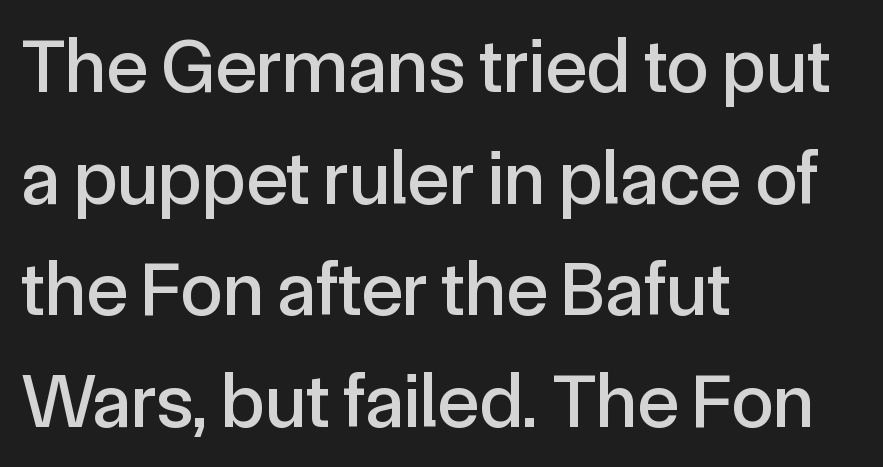
{"serif": "no", "italic": "no", "width": "normal", "x_height": "medium", "monospaced": "no", "underline": "no", "align": "left", "line_spacing": "normal", "line_spacing_ratio": 1.45, "letter_spacing": "normal", "letter_spacing_em": 0.0, "glyph_px": 77}
